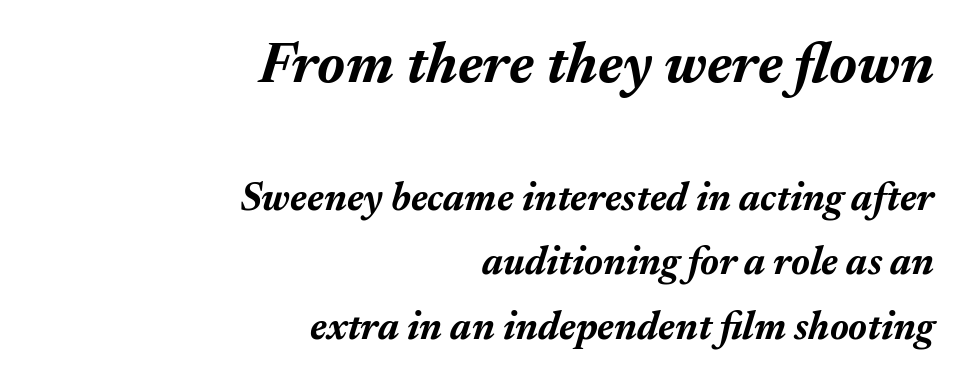
The image shows 58 px bold type, italic (leaning right); set right-aligned, normal line spacing (1.65x), normal letter spacing, not underlined; the first (top) block is 1.49x larger; medium stroke contrast and a medium x-height.
